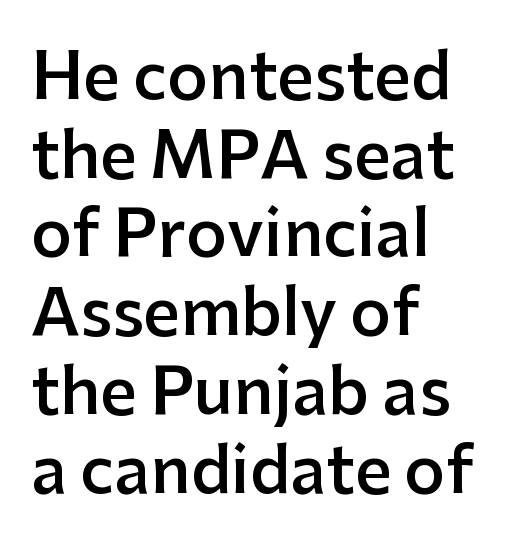
{"serif": "no", "italic": "no", "bold": "semi", "weight": "semibold", "width": "normal", "stroke_contrast": "low", "x_height": "medium", "monospaced": "no", "underline": "no", "align": "left", "line_spacing_ratio": 1.23, "letter_spacing": "normal", "letter_spacing_em": 0.0, "glyph_px": 64}
